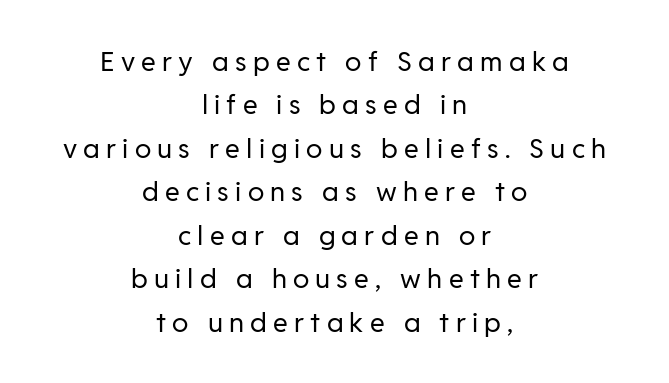
{"italic": "no", "bold": "no", "underline": "no", "align": "center", "line_spacing": "normal", "line_spacing_ratio": 1.61, "letter_spacing": "wide", "letter_spacing_em": 0.23, "glyph_px": 27}
